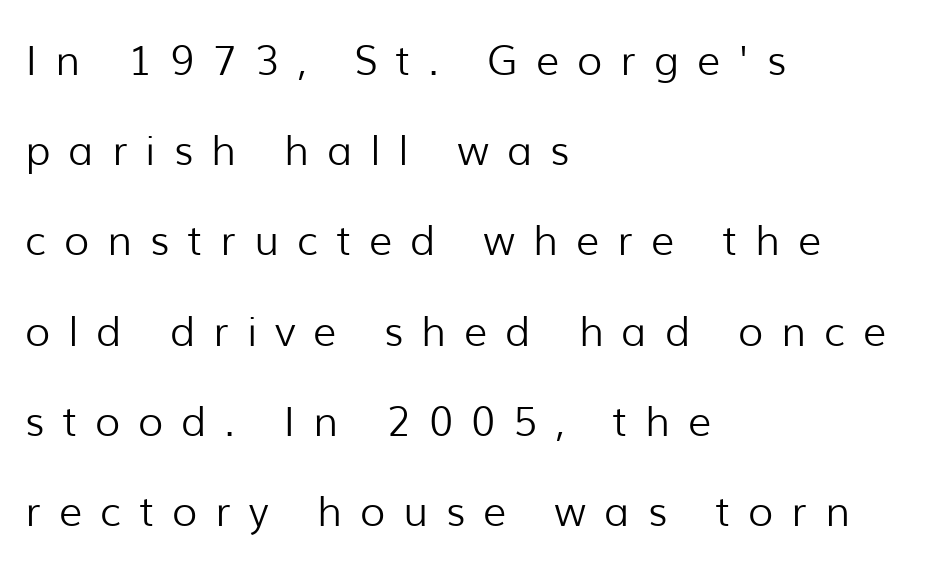
Is there much room between lines? Yes — plenty of vertical air separates them. The passage shown has open, widely tracked lettering throughout. These glyphs show unthickened strokes, regular width or finer. These lines stack with their left ends in a neat column. I'd call this a sans setting — the letters go barefoot.
